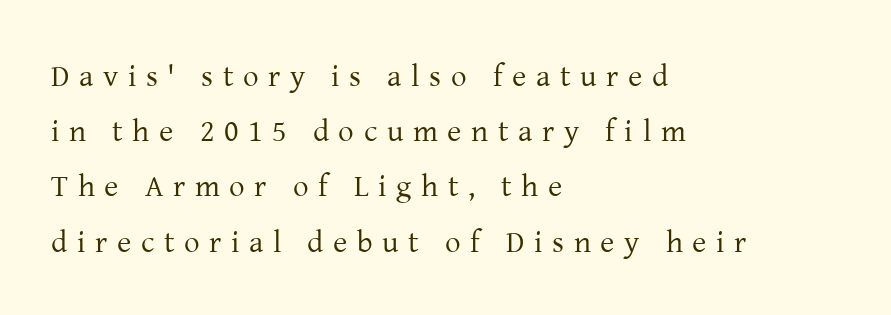
{"serif": "yes", "italic": "no", "bold": "no", "weight": "regular", "width": "normal", "stroke_contrast": "low", "x_height": "medium", "monospaced": "no", "underline": "no", "align": "left", "line_spacing_ratio": 1.78, "letter_spacing": "wide", "letter_spacing_em": 0.31, "glyph_px": 31}
